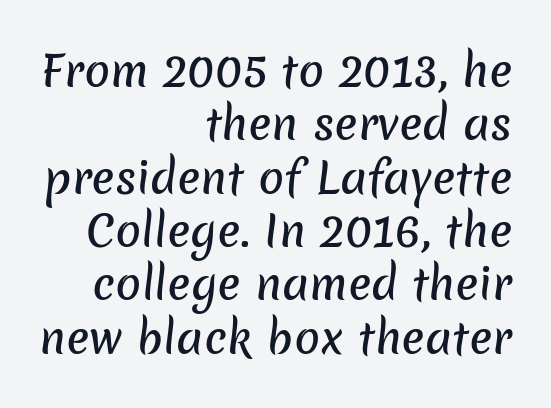
Q: Is the typeface a serif or a sans-serif typeface? A: Sans-serif.
Q: Is the text underlined? A: No.
Q: How is the paragraph aligned? A: Right-aligned.
Q: Is the spacing between letters normal or unusually wide? A: Normal.
Q: Width (condensed, normal, or wide)? A: Normal.
Q: Stroke contrast? A: Low.
Q: x-height? A: Medium.
Q: Monospaced? A: No.
